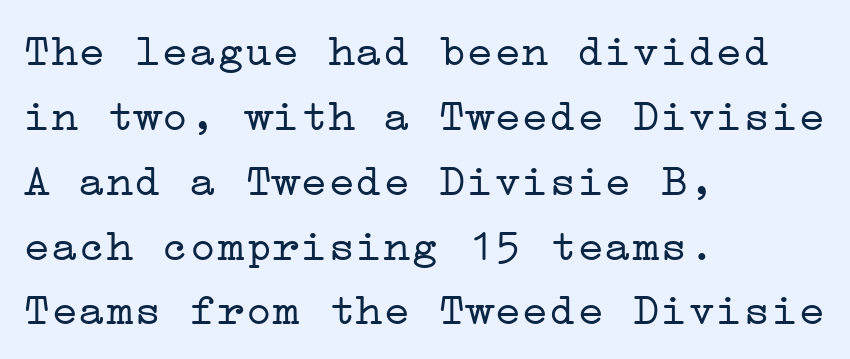
Q: Is the text bold? A: No.
Q: Is the text italic (slanted)? A: No, it is upright.
Q: Is the typeface a serif or a sans-serif typeface? A: Serif.
Q: Is the text underlined? A: No.
Q: How is the paragraph aligned? A: Left-aligned.
Q: Is the spacing between letters normal or unusually wide? A: Normal.
Q: Is the spacing between lines tight, normal or loose? A: Normal.
Q: Width (condensed, normal, or wide)? A: Wide.
Q: Stroke contrast? A: Low.
Q: x-height? A: Medium.
